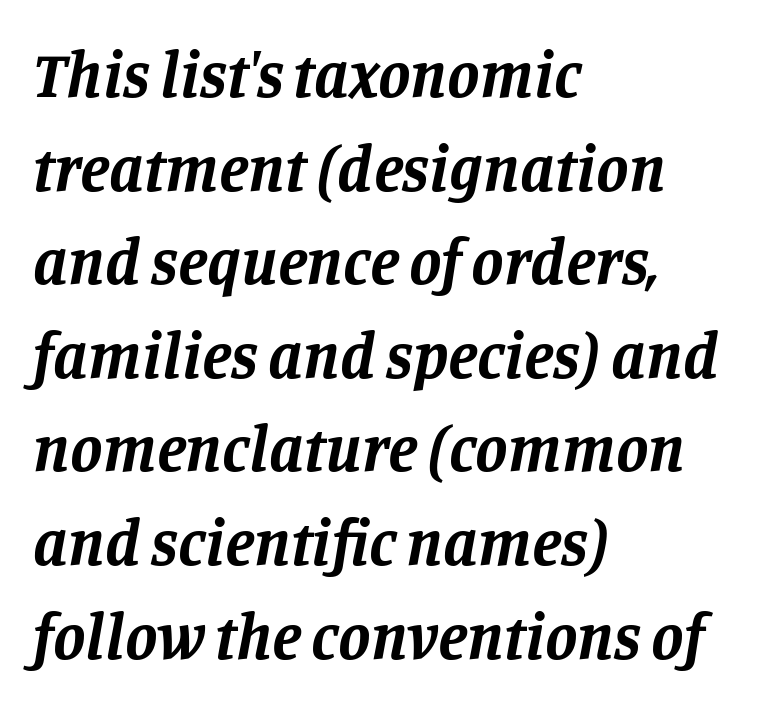
{"serif": "yes", "italic": "yes", "lean": "right", "slant_degrees": 11, "bold": "yes", "weight": "bold", "width": "normal", "stroke_contrast": "low", "x_height": "large", "monospaced": "no", "underline": "no", "align": "left", "line_spacing": "normal", "line_spacing_ratio": 1.44, "letter_spacing": "normal", "letter_spacing_em": 0.0, "glyph_px": 65}
